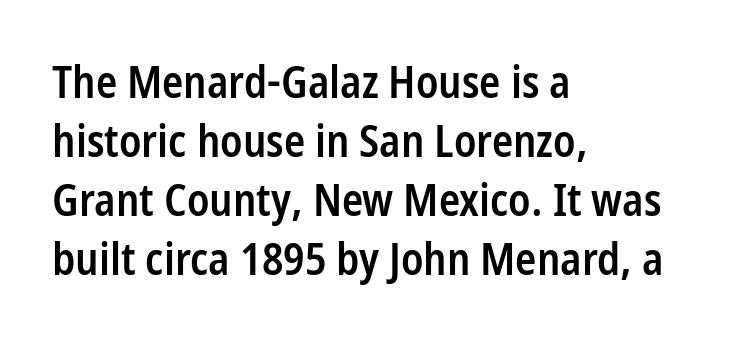
The image shows 44 px semibold, condensed sans-serif type, upright; set left-aligned, normal line spacing (1.34x), normal letter spacing, not underlined; low stroke contrast and a medium x-height.
